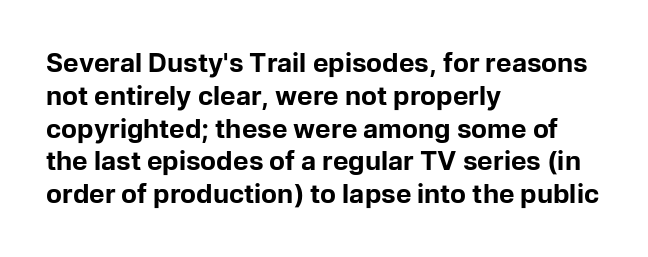
Reading down the column, the eye jumps a familiar distance to each next line. The passage shown is not underscored anywhere. Its strokes are broad and dark, the hallmark of bold type. Quick note: not italic, upright. Observe the ordinary spacing: letters are neighbours, not strangers. Line beginnings align vertically; line endings do not.
